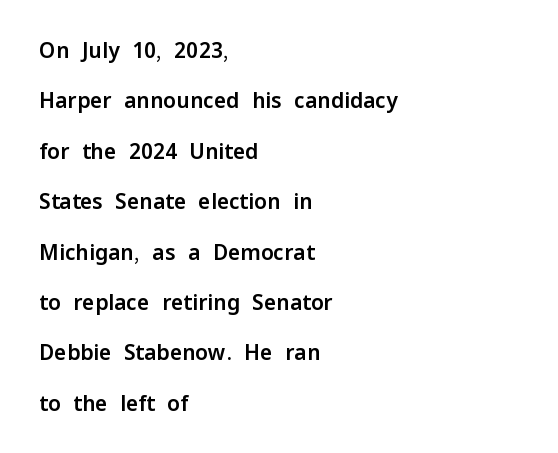
The setting favours the left margin, as ordinary paragraphs usually do. In terms of leading, this rendering errs on the spacious side. Descenders hang freely into open space. The font's upright variant was chosen for this text. Does extra space separate the letters? No, they use regular spacing.
